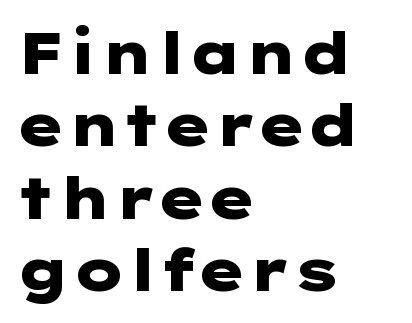
The rendering uses a bold face; every stroke is thick and dark. Ascenders rise straight up at ninety degrees. The gap between lines stays unmarked. The typeface chosen for these lines omits serifs. Which margin do the lines hug? The left one — the right edge is uneven.
